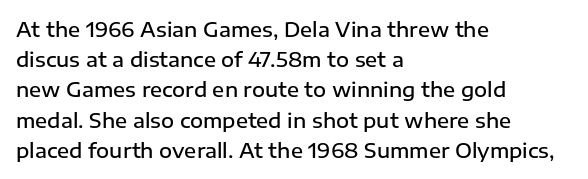
{"italic": "no", "bold": "semi", "underline": "no", "align": "left", "line_spacing": "normal", "line_spacing_ratio": 1.51, "letter_spacing": "normal", "letter_spacing_em": 0.0, "glyph_px": 20}
